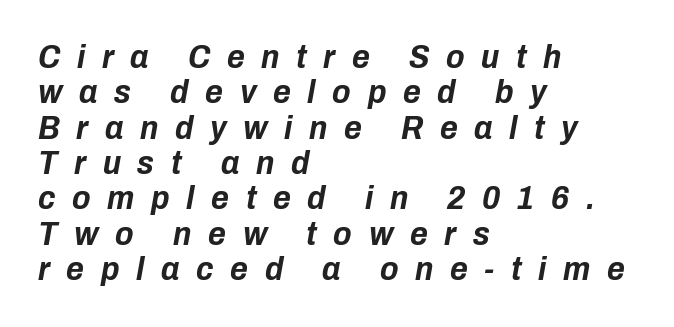
Emphasis by weight is at full strength: bold. Horizontal alignment here is leftward, the default for most running prose. This sample has the flowing, uneven cadence of proportional lettering. The face used here is rendered with a markedly widened letterfit.
